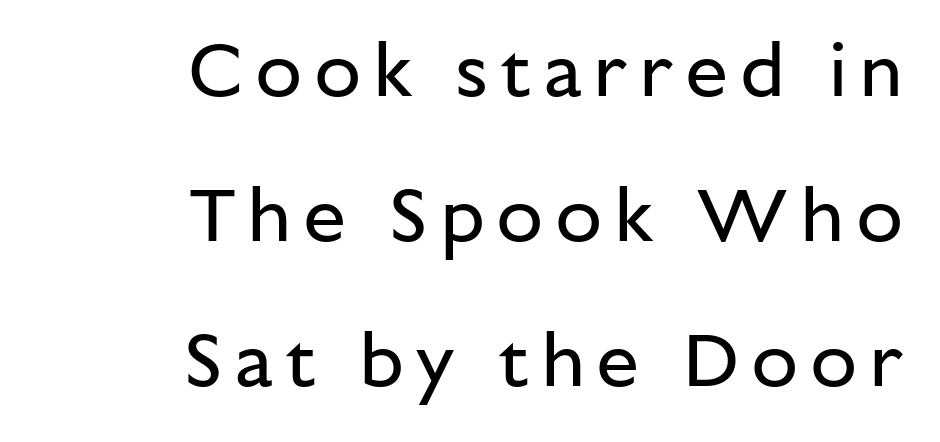
Layout note: lines flush right. The letters stand upright; this is a roman face. Descenders are the only things crossing below the line. Here the designer chose a conventional face with non-uniform glyph widths.
